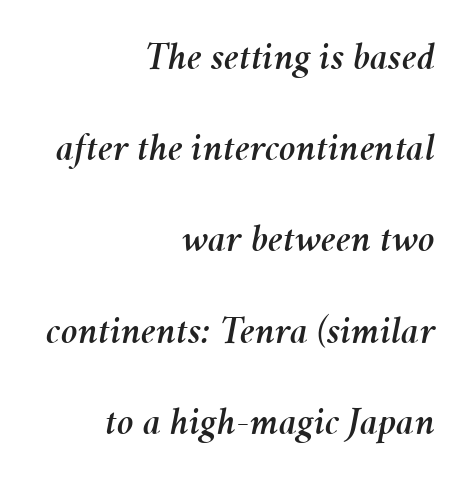
Q: Is the text italic (slanted)? A: Yes, it leans right by about 11 degrees.
Q: Is the text underlined? A: No.
Q: How is the paragraph aligned? A: Right-aligned.
Q: Is the spacing between letters normal or unusually wide? A: Normal.
Q: Is the spacing between lines tight, normal or loose? A: Loose.
Q: Width (condensed, normal, or wide)? A: Normal.
Q: Stroke contrast? A: Medium.
Q: x-height? A: Medium.
Q: Monospaced? A: No.
